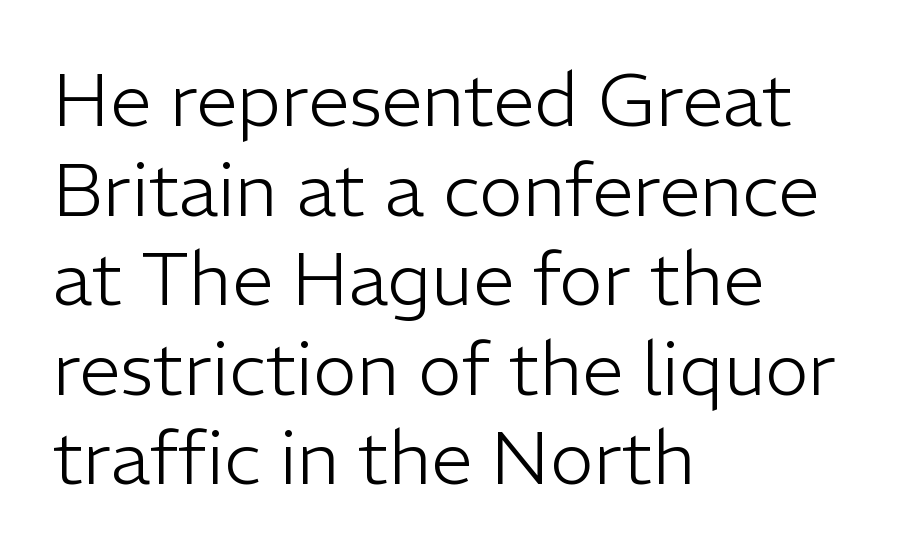
Q: Is the text bold? A: No.
Q: Is the text italic (slanted)? A: No, it is upright.
Q: Is the typeface a serif or a sans-serif typeface? A: Sans-serif.
Q: Is the text underlined? A: No.
Q: How is the paragraph aligned? A: Left-aligned.
Q: Is the spacing between letters normal or unusually wide? A: Normal.
Q: Width (condensed, normal, or wide)? A: Normal.
Q: Stroke contrast? A: Low.
Q: x-height? A: Medium.
Q: Monospaced? A: No.
